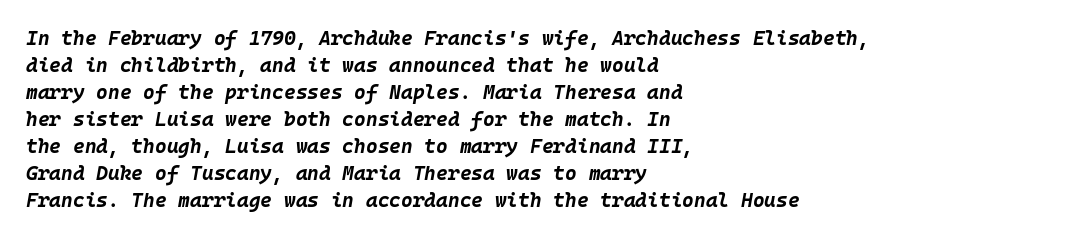
Letters rest on an invisible, unmarked baseline. Each glyph is drawn with heavy, bold strokes. Is the type slanted? Yes — the strokes lean at a clear angle. Quick note: interline space is typical.
